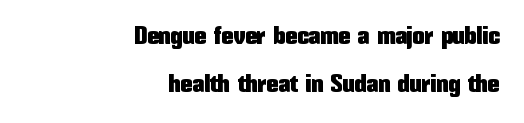
Summary of vertical rhythm: relaxed, with wide interline spacing. The paragraph shown leans on its right margin. Every character sits straight up, as roman type does. Tracking here is standard; glyphs follow each other at the usual distance. No word sits above an underline.
